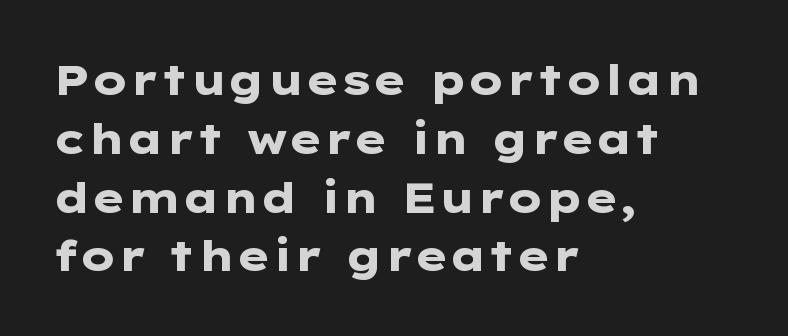
The image shows 42 px heavy, wide sans-serif type, upright; set left-aligned, normal line spacing (1.4x), normal letter spacing, not underlined; low stroke contrast and a medium x-height.
